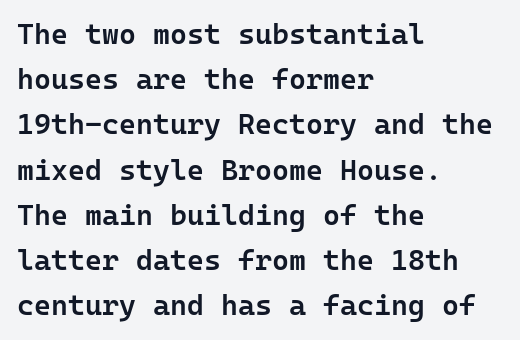
The image shows 29 px semibold sans-serif type, upright, monospaced; set left-aligned, normal line spacing (1.56x), normal letter spacing, not underlined; low stroke contrast and a medium x-height.
